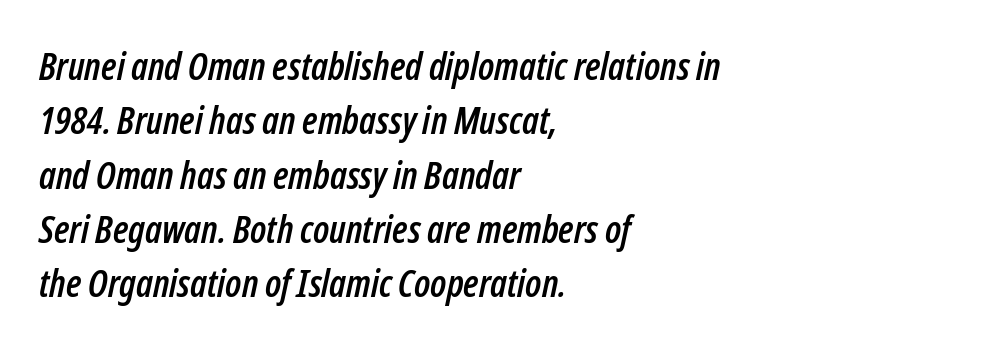
{"italic": "yes", "lean": "right", "slant_degrees": 12, "width": "condensed", "stroke_contrast": "low", "x_height": "medium", "monospaced": "no", "underline": "no", "align": "left", "line_spacing": "normal", "line_spacing_ratio": 1.43, "letter_spacing": "normal", "letter_spacing_em": 0.0, "glyph_px": 38}
